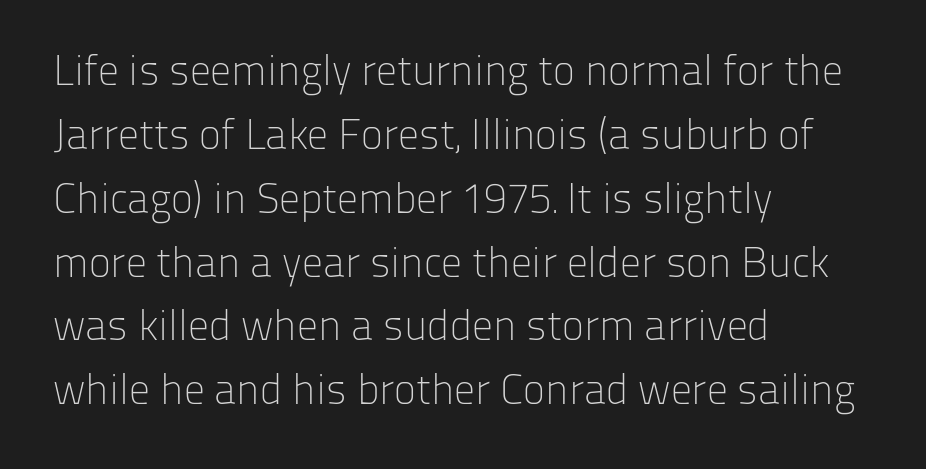
Lines of text with bare space underneath. Stem width sits at or under what a default text font uses. Tall strokes in this sample are plumb rather than angled. Line spacing here is normal. Typeset ragged right — the left edge is the straight one. Nothing unusual about the tracking: characters are spaced as the font intends.
